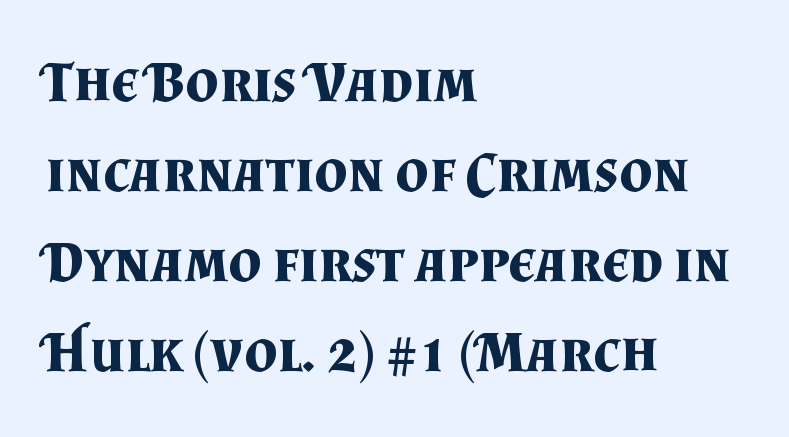
The image shows 58 px bold serif type, upright; set left-aligned, normal line spacing (1.55x), normal letter spacing, not underlined; medium stroke contrast and a small x-height.
